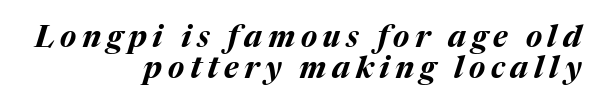
The image shows 30 px bold type, italic (leaning right); set right-aligned, tight line spacing (1.04x), not underlined; medium stroke contrast and a medium x-height.
